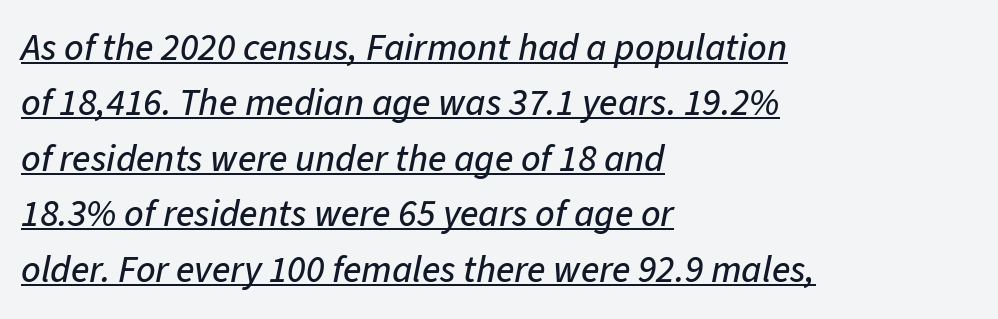
The image shows 38 px text type, italic (leaning right); set left-aligned, normal line spacing (1.46x), normal letter spacing, underlined; low stroke contrast and a medium x-height.
